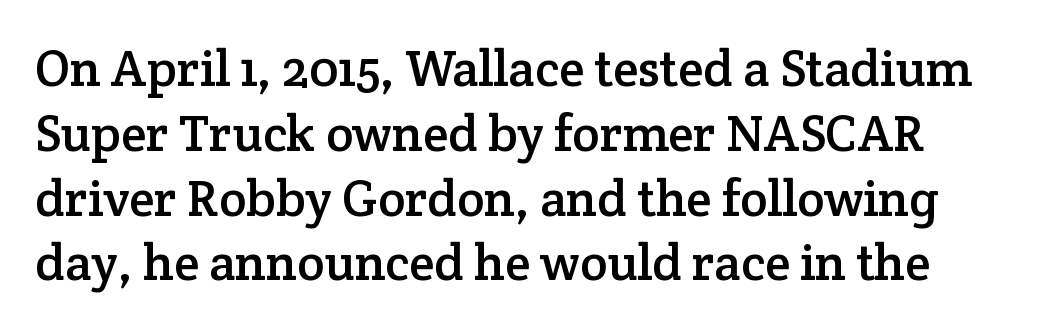
The image shows 51 px serif type, upright; set normal line spacing (1.27x), normal letter spacing, not underlined; low stroke contrast and a medium x-height.
